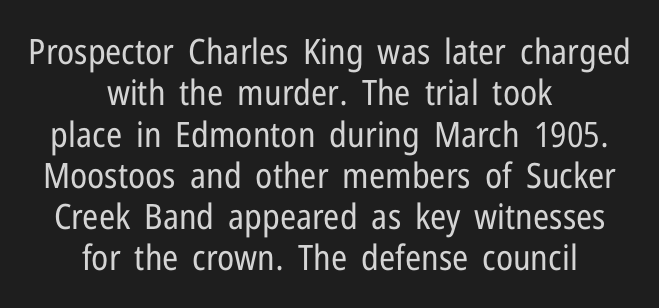
Q: Is the text bold? A: No.
Q: Is the text italic (slanted)? A: No, it is upright.
Q: Is the typeface a serif or a sans-serif typeface? A: Sans-serif.
Q: Is the text underlined? A: No.
Q: How is the paragraph aligned? A: Centered.
Q: Is the spacing between letters normal or unusually wide? A: Normal.
Q: Width (condensed, normal, or wide)? A: Condensed.
Q: Stroke contrast? A: Low.
Q: x-height? A: Medium.
Q: Monospaced? A: No.
